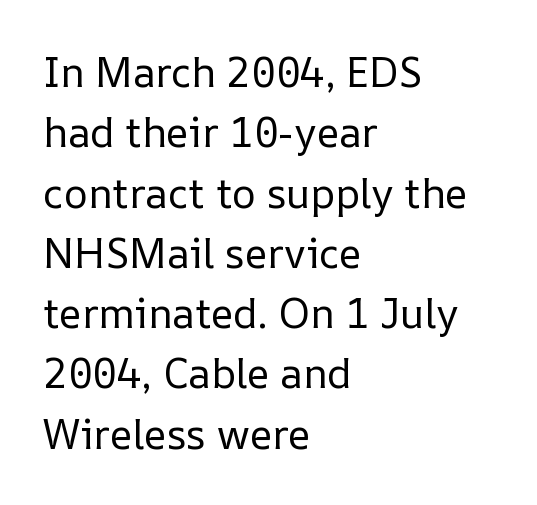
Q: Is the text bold? A: No.
Q: Is the text italic (slanted)? A: No, it is upright.
Q: Is the text underlined? A: No.
Q: How is the paragraph aligned? A: Left-aligned.
Q: Is the spacing between letters normal or unusually wide? A: Normal.
Q: Is the spacing between lines tight, normal or loose? A: Normal.
Q: Width (condensed, normal, or wide)? A: Normal.
Q: Stroke contrast? A: Low.
Q: x-height? A: Medium.
Q: Monospaced? A: No.
